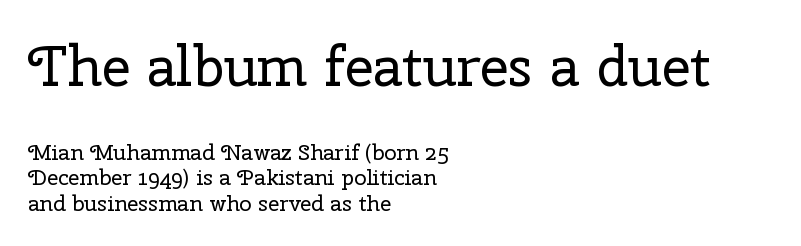
The image shows 56 px regular-weight serif type, upright; set left-aligned, tight line spacing (1.15x), normal letter spacing, not underlined; the first (top) block is 2.55x larger; low stroke contrast and a medium x-height.
